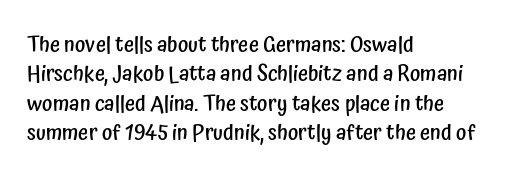
The image shows 22 px text type, upright; set left-aligned, normal line spacing (1.34x), normal letter spacing, not underlined.
